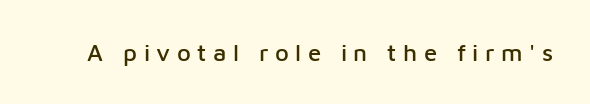
The image shows 24 px text type, upright; set unusually wide letter spacing (+0.27 em), not underlined.
